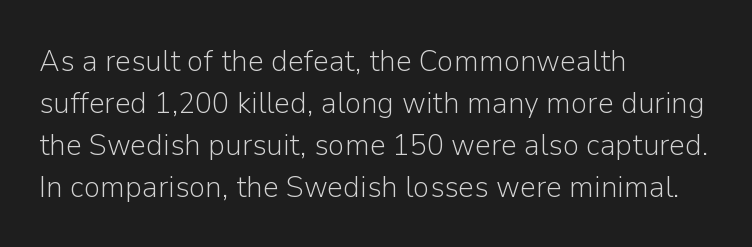
The image shows 31 px light sans-serif type, upright; set left-aligned, normal line spacing (1.35x), normal letter spacing, not underlined; low stroke contrast and a medium x-height.
